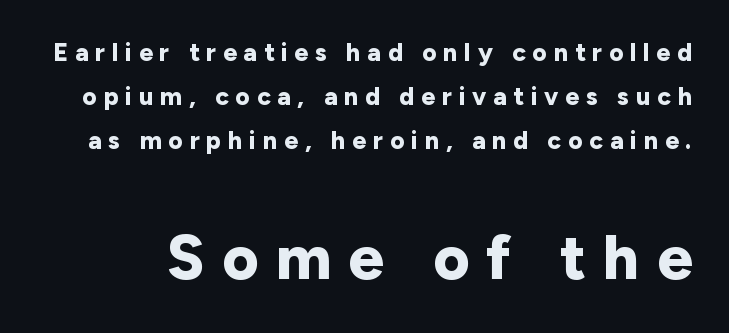
Serif or sans? Sans — the stroke terminals are bare. Each letter keeps its own natural width here, so spacing adapts to shape. Set as a true bold cut, around the 700 mark. If you squint, the bottom block still reads clearly — it's the larger of the two. Characters follow at a spacing far wider than the type designer built in.
